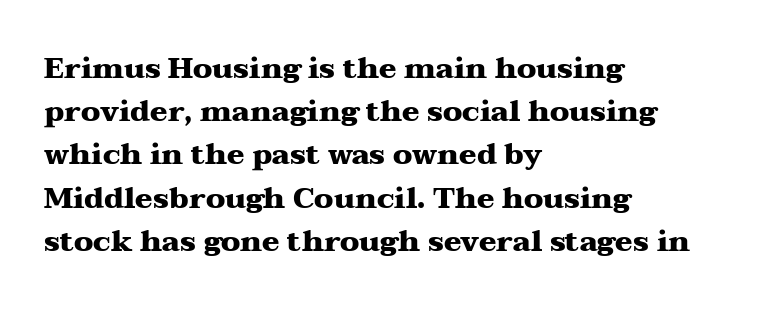
The image shows 29 px heavy, wide serif type, upright; set left-aligned, normal line spacing (1.49x), normal letter spacing, not underlined; medium stroke contrast and a medium x-height.
